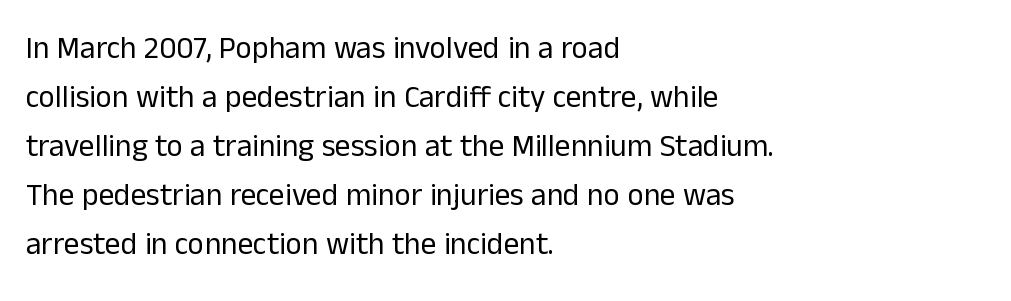
The image shows 31 px regular-weight sans-serif type, upright; set left-aligned, normal line spacing (1.58x), normal letter spacing, not underlined; low stroke contrast and a medium x-height.
